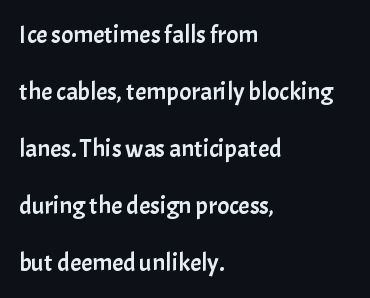
The image shows 25 px text type, upright; set left-aligned, loose line spacing (2.28x), normal letter spacing, not underlined.
